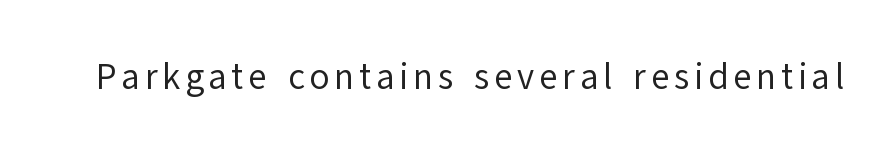
{"serif": "no", "italic": "no", "bold": "no", "weight": "regular", "width": "normal", "stroke_contrast": "low", "x_height": "medium", "monospaced": "no", "underline": "no", "glyph_px": 36}
